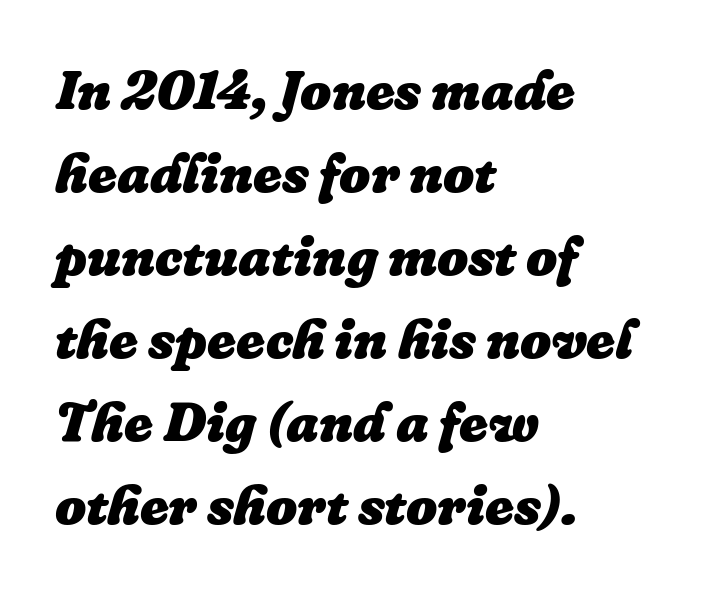
{"italic": "yes", "lean": "right", "slant_degrees": 16, "bold": "yes", "weight": "heavy", "width": "normal", "stroke_contrast": "low", "x_height": "medium", "monospaced": "no", "underline": "no", "align": "left", "line_spacing": "normal", "line_spacing_ratio": 1.51, "letter_spacing": "normal", "letter_spacing_em": 0.0, "glyph_px": 55}
